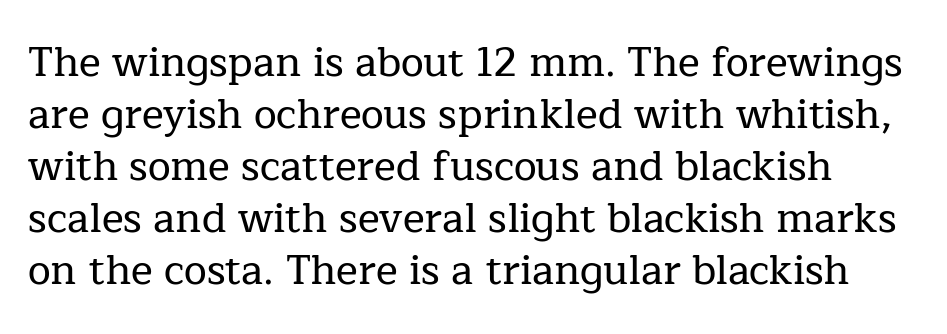
{"serif": "yes", "italic": "no", "width": "normal", "stroke_contrast": "low", "x_height": "medium", "monospaced": "no", "underline": "no", "line_spacing": "normal", "line_spacing_ratio": 1.27, "letter_spacing": "normal", "letter_spacing_em": 0.0, "glyph_px": 41}
